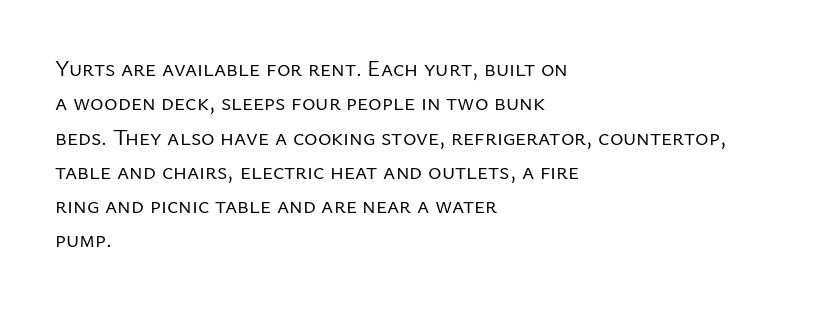
The vertical gap from one line to the next is medium. These lines were composed using upright roman letters. Horizontal alignment here is leftward, the default for most running prose. The gaps between neighbouring characters are ordinary and unremarkable. Weight: regular or lighter.
